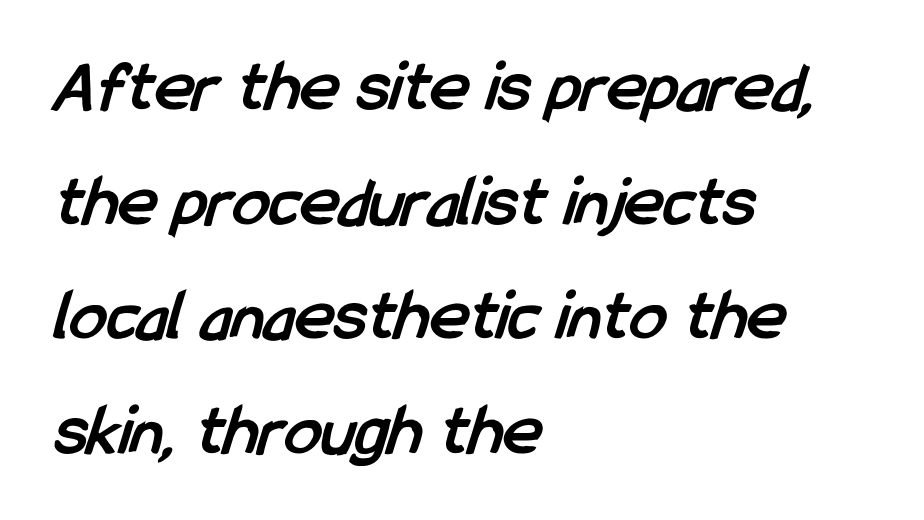
The image shows 74 px semibold, condensed sans-serif type; set left-aligned, normal line spacing (1.55x), normal letter spacing, not underlined; low stroke contrast and a medium x-height.
